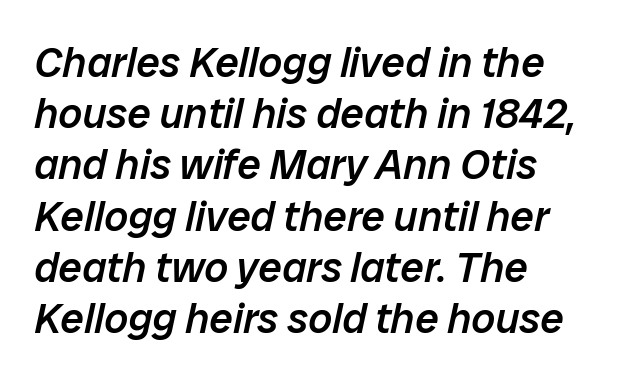
Q: Is the text bold? A: Semi-bold.
Q: Is the text italic (slanted)? A: Yes, it leans right by about 12 degrees.
Q: Is the text underlined? A: No.
Q: How is the paragraph aligned? A: Left-aligned.
Q: Is the spacing between letters normal or unusually wide? A: Normal.
Q: Width (condensed, normal, or wide)? A: Normal.
Q: Stroke contrast? A: Low.
Q: x-height? A: Medium.
Q: Monospaced? A: No.
